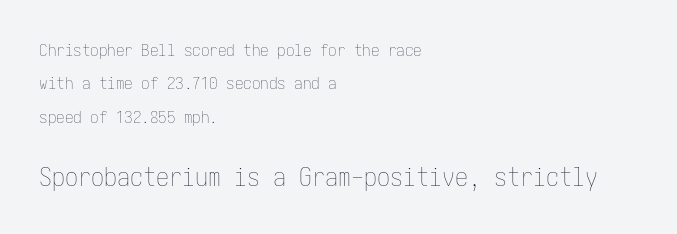
Compared with a centered layout, this one pins lines to the left instead. Is there much room between lines? Yes — plenty of vertical air separates them. Whoever set this made the second block the dominant, larger element. The foot of each line stays bare and open. The typeface has the unassuming heft of standard copy or less. Characters remain perfectly vertical along every line.
